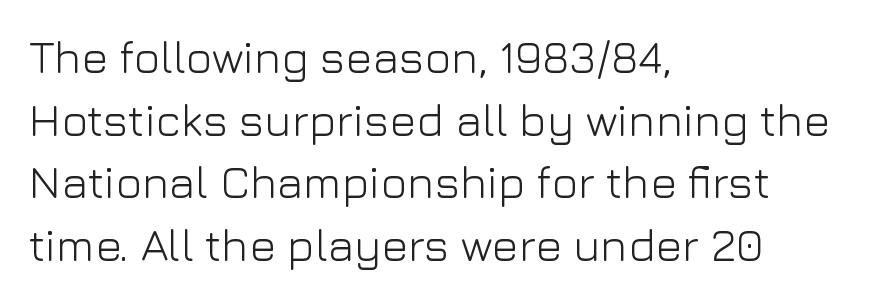
Is the type heavy? It reads as light-to-regular instead. A typesetter would call this zero additional tracking. All the whitespace from short lines collects on the right. These lines are rendered in a variable-pitch font. Vertically, the passage feels balanced, rows spaced as you'd expect.
